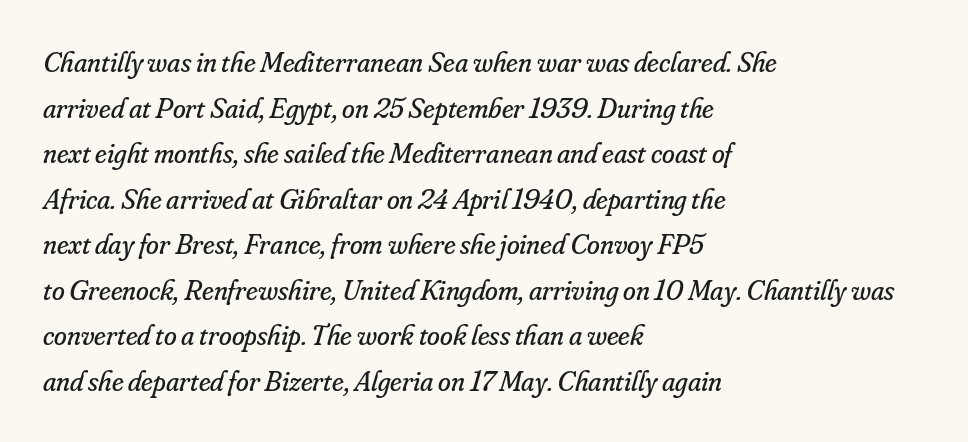
Q: Is the text bold? A: No.
Q: Is the text italic (slanted)? A: Yes, it leans right by about 16 degrees.
Q: Is the typeface a serif or a sans-serif typeface? A: Serif.
Q: Is the text underlined? A: No.
Q: How is the paragraph aligned? A: Left-aligned.
Q: Is the spacing between letters normal or unusually wide? A: Normal.
Q: Is the spacing between lines tight, normal or loose? A: Normal.
Q: Width (condensed, normal, or wide)? A: Normal.
Q: Stroke contrast? A: Low.
Q: x-height? A: Small.
Q: Monospaced? A: No.
